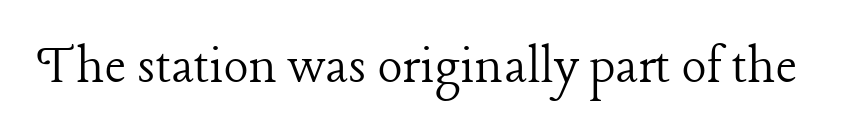
{"serif": "yes", "italic": "no", "bold": "no", "weight": "light", "width": "normal", "stroke_contrast": "low", "x_height": "medium", "monospaced": "no", "underline": "no", "letter_spacing": "normal", "letter_spacing_em": 0.0, "glyph_px": 58}
